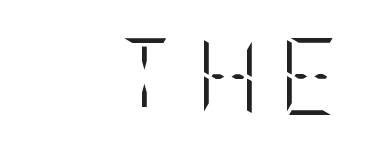
{"italic": "no", "bold": "no", "weight": "light", "width": "condensed", "stroke_contrast": "low", "x_height": "large", "underline": "no", "letter_spacing": "wide", "letter_spacing_em": 0.26, "glyph_px": 77}
